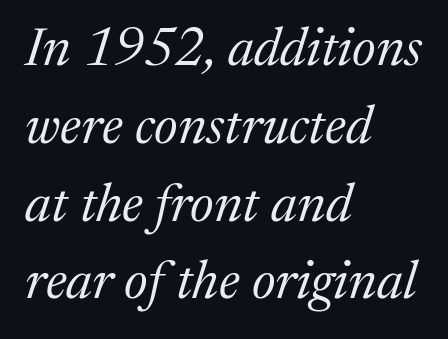
{"serif": "yes", "italic": "yes", "lean": "right", "slant_degrees": 17, "bold": "no", "weight": "regular", "width": "normal", "stroke_contrast": "medium", "x_height": "medium", "monospaced": "no", "underline": "no", "align": "left", "line_spacing": "normal", "line_spacing_ratio": 1.44, "letter_spacing": "normal", "letter_spacing_em": 0.0, "glyph_px": 54}
